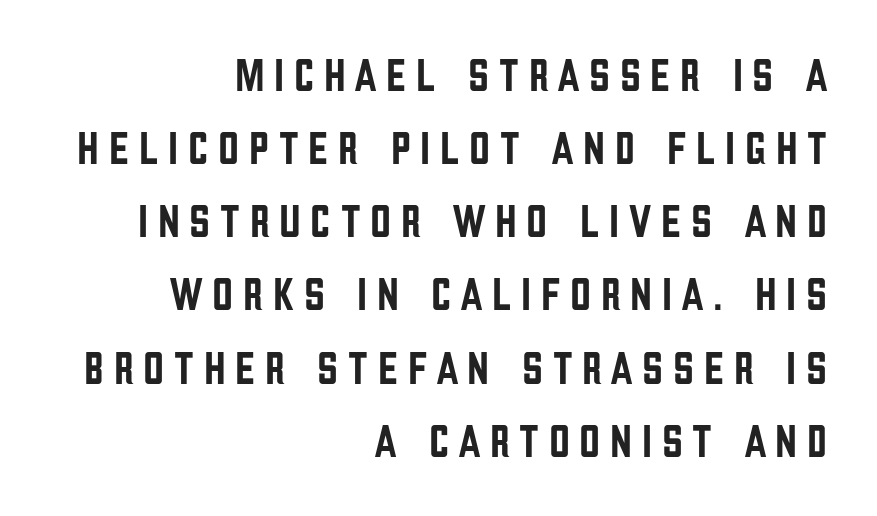
The image shows 46 px condensed sans-serif type, upright; set right-aligned, normal line spacing (1.59x), unusually wide letter spacing (+0.21 em), not underlined; low stroke contrast and a large x-height.
